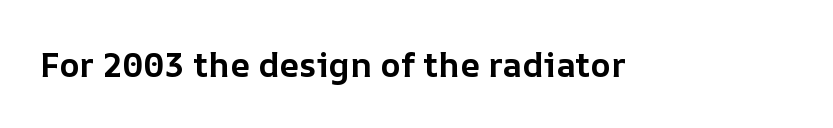
Pretty heavy lettering here — definitely bold. The rendering keeps characters at their native spacing. Spacing verdict: proportional, widths tailored to each character. Rendered with straight, roman letterforms.
